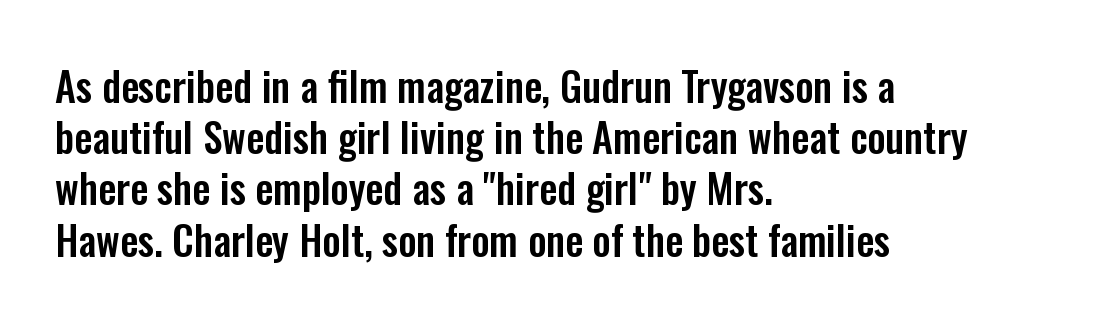
The image shows 40 px condensed sans-serif type, upright; set left-aligned, normal line spacing (1.28x), normal letter spacing, not underlined; low stroke contrast and a medium x-height.
